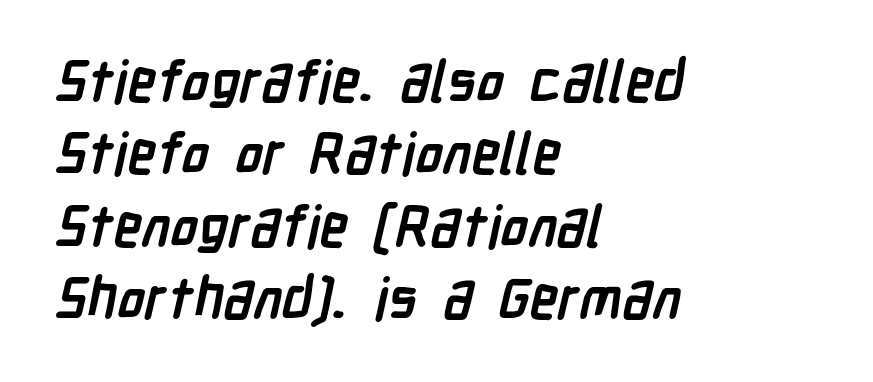
The image shows 57 px semibold, condensed sans-serif type; set left-aligned, normal line spacing (1.27x), normal letter spacing, not underlined; low stroke contrast and a medium x-height.
